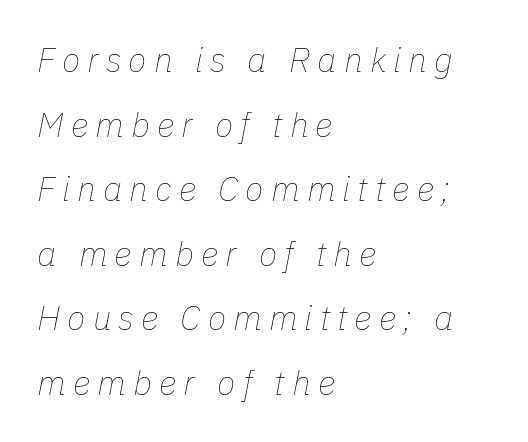
The image shows 34 px thin type, italic (leaning right); set left-aligned, loose line spacing (1.9x), unusually wide letter spacing (+0.21 em), not underlined; low stroke contrast and a medium x-height.
